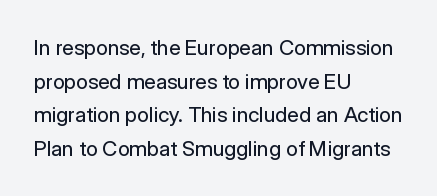
Q: Is the text bold? A: No.
Q: Is the text italic (slanted)? A: No, it is upright.
Q: Is the text underlined? A: No.
Q: How is the paragraph aligned? A: Left-aligned.
Q: Is the spacing between letters normal or unusually wide? A: Normal.
Q: Is the spacing between lines tight, normal or loose? A: Normal.
